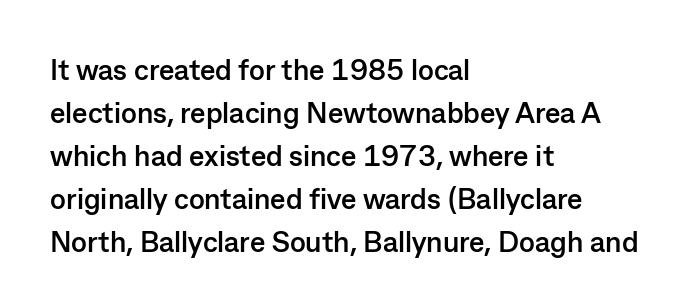
{"serif": "no", "italic": "no", "bold": "yes", "weight": "semibold", "width": "normal", "stroke_contrast": "low", "x_height": "medium", "monospaced": "no", "underline": "no", "align": "left", "line_spacing": "normal", "line_spacing_ratio": 1.48, "letter_spacing": "normal", "letter_spacing_em": 0.0, "glyph_px": 29}
